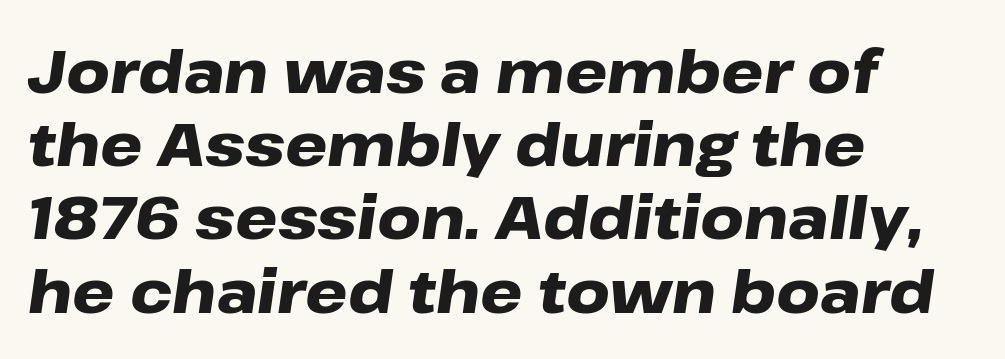
Q: Is the text bold? A: Yes.
Q: Is the text italic (slanted)? A: Yes, it leans right by about 8 degrees.
Q: Is the text underlined? A: No.
Q: How is the paragraph aligned? A: Left-aligned.
Q: Is the spacing between letters normal or unusually wide? A: Normal.
Q: Width (condensed, normal, or wide)? A: Wide.
Q: Stroke contrast? A: Low.
Q: x-height? A: Medium.
Q: Monospaced? A: No.
